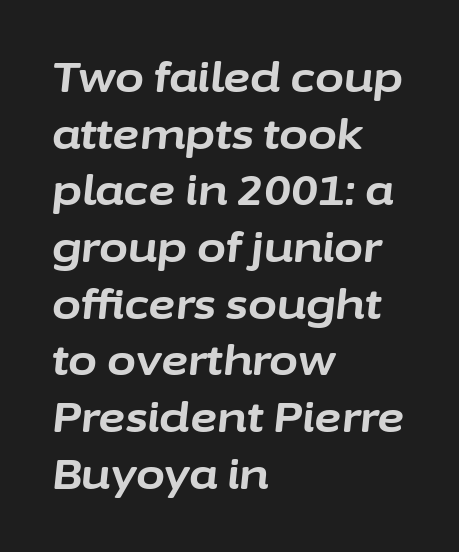
Q: Is the text bold? A: Yes.
Q: Is the text italic (slanted)? A: Yes, it leans right by about 6 degrees.
Q: Is the text underlined? A: No.
Q: How is the paragraph aligned? A: Left-aligned.
Q: Is the spacing between letters normal or unusually wide? A: Normal.
Q: Is the spacing between lines tight, normal or loose? A: Normal.
Q: Width (condensed, normal, or wide)? A: Normal.
Q: Stroke contrast? A: Low.
Q: x-height? A: Medium.
Q: Monospaced? A: No.
